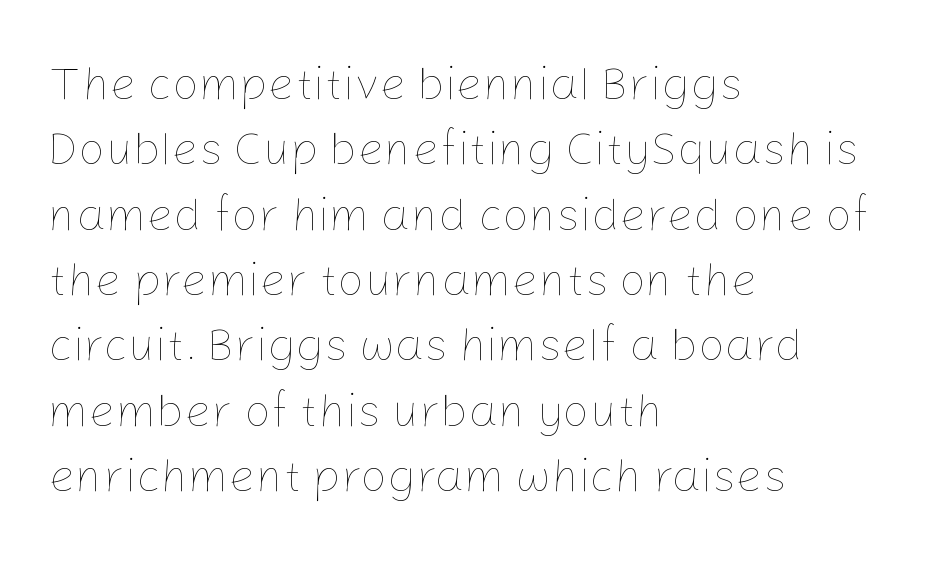
Q: Is the text bold? A: No.
Q: Is the text italic (slanted)? A: No, it is upright.
Q: Is the text underlined? A: No.
Q: How is the paragraph aligned? A: Left-aligned.
Q: Is the spacing between letters normal or unusually wide? A: Normal.
Q: Is the spacing between lines tight, normal or loose? A: Normal.
Q: Width (condensed, normal, or wide)? A: Normal.
Q: Stroke contrast? A: Low.
Q: x-height? A: Medium.
Q: Monospaced? A: No.
